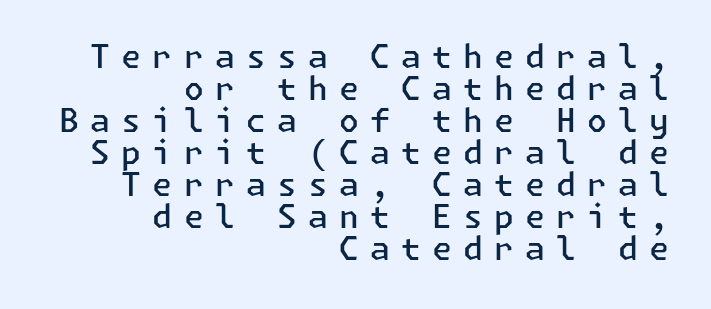
Q: Is the text bold? A: Semi-bold.
Q: Is the text italic (slanted)? A: No, it is upright.
Q: Is the typeface a serif or a sans-serif typeface? A: Sans-serif.
Q: Is the text underlined? A: No.
Q: How is the paragraph aligned? A: Right-aligned.
Q: Is the spacing between letters normal or unusually wide? A: Unusually wide.
Q: Is the spacing between lines tight, normal or loose? A: Tight.
Q: Width (condensed, normal, or wide)? A: Normal.
Q: Stroke contrast? A: Low.
Q: x-height? A: Medium.
